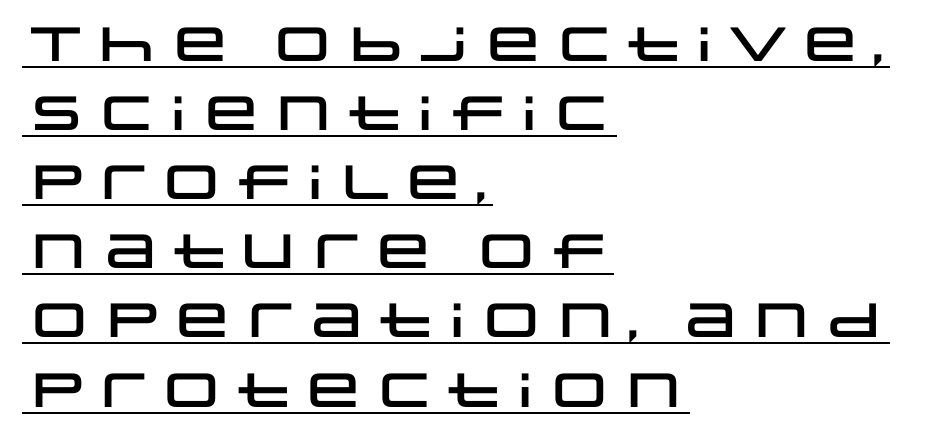
Q: Is the text italic (slanted)? A: No, it is upright.
Q: Is the typeface a serif or a sans-serif typeface? A: Sans-serif.
Q: Is the text underlined? A: Yes.
Q: How is the paragraph aligned? A: Left-aligned.
Q: Is the spacing between letters normal or unusually wide? A: Normal.
Q: Is the spacing between lines tight, normal or loose? A: Normal.
Q: Width (condensed, normal, or wide)? A: Wide.
Q: Stroke contrast? A: Low.
Q: x-height? A: Large.
Q: Monospaced? A: No.
